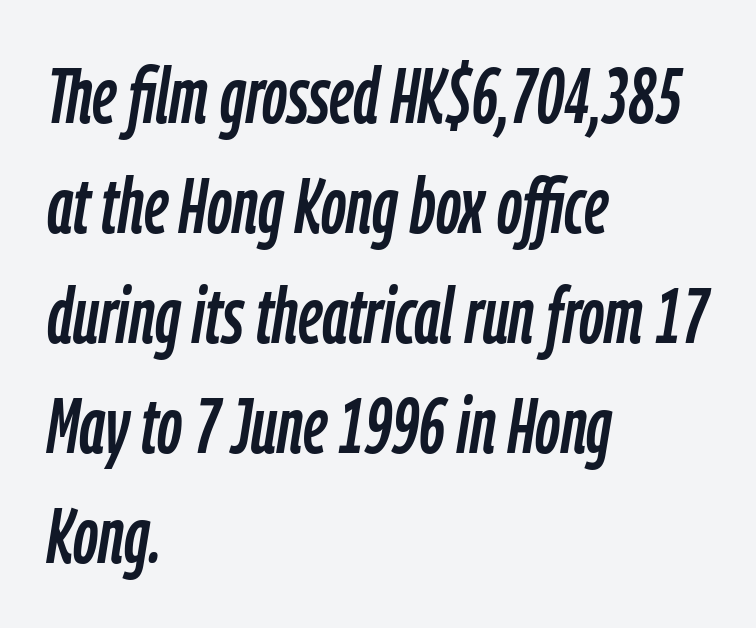
The letters sit at their default tracking, neither squeezed nor spread. Looks like regular typesetting: each glyph gets only the width it needs. Compared with a centered layout, this one pins lines to the left instead. Regarding leading, the lines here are spaced in the standard way. Every character sits at an angle, as italics do.
